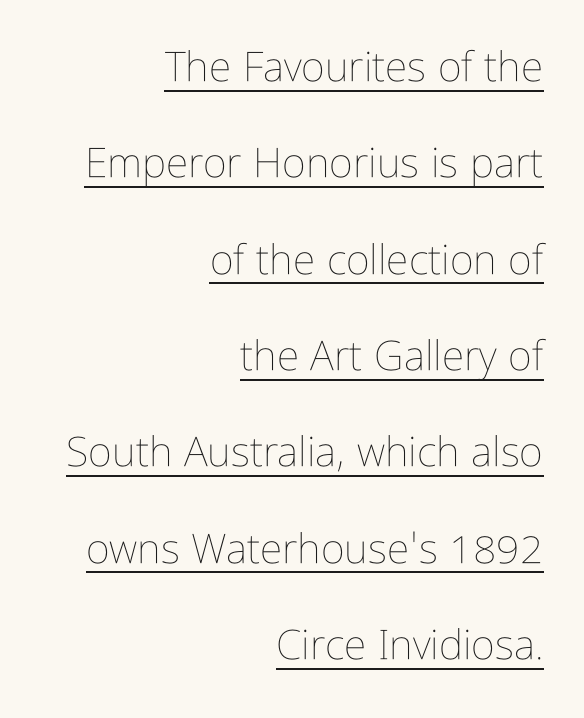
The face used here is proportionally spaced, like ordinary book or web type. Upright lettering throughout. A typographer would call this underscored text. Unbolded letterforms with no extra heft. Horizontal alignment here is rightward, an uncommon choice for prose. Does extra space separate the letters? No, they use regular spacing.
